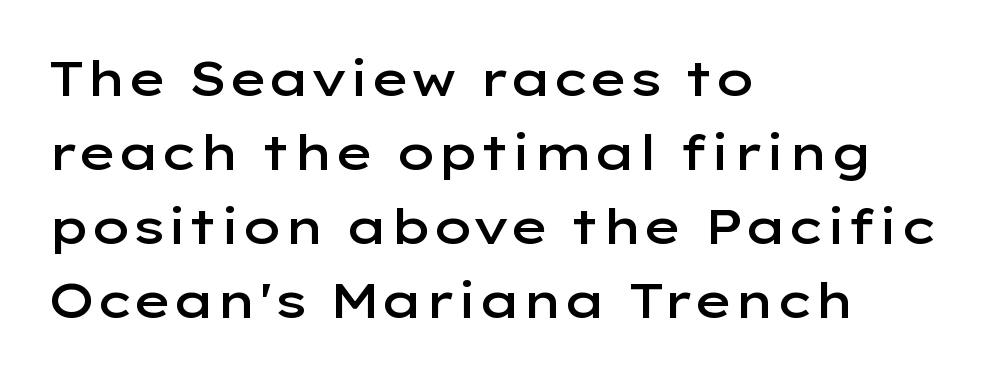
{"serif": "no", "italic": "no", "bold": "semi", "weight": "semibold", "width": "wide", "stroke_contrast": "low", "x_height": "medium", "monospaced": "no", "underline": "no", "align": "left", "line_spacing": "normal", "line_spacing_ratio": 1.51, "letter_spacing": "normal", "letter_spacing_em": 0.0, "glyph_px": 49}
